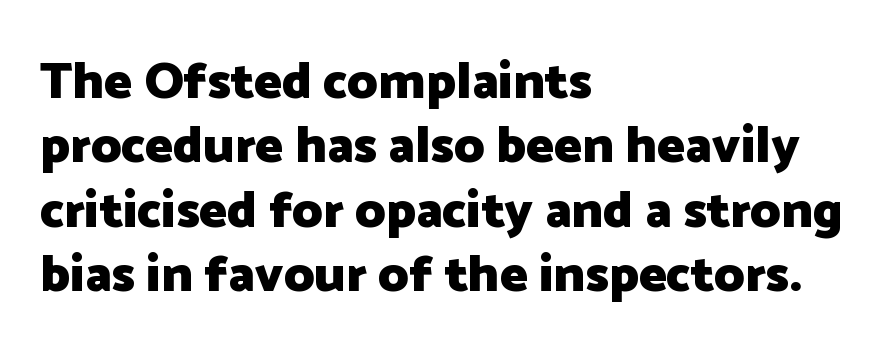
{"serif": "no", "italic": "no", "bold": "yes", "weight": "heavy", "width": "normal", "stroke_contrast": "low", "x_height": "medium", "monospaced": "no", "underline": "no", "align": "left", "line_spacing_ratio": 1.24, "letter_spacing": "normal", "letter_spacing_em": 0.0, "glyph_px": 52}
